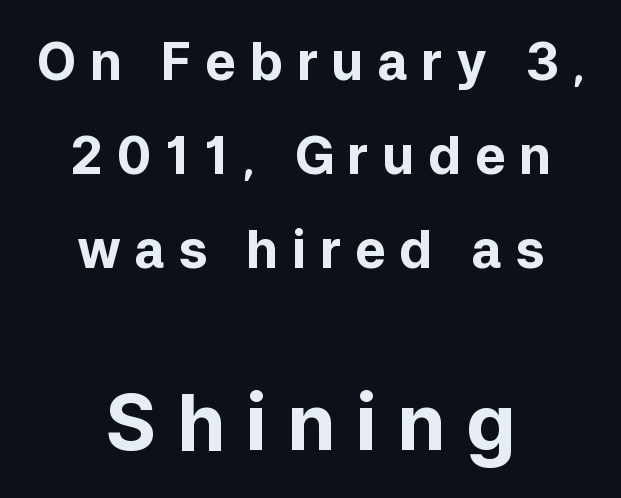
{"serif": "no", "italic": "no", "bold": "yes", "weight": "bold", "width": "normal", "stroke_contrast": "low", "x_height": "medium", "monospaced": "no", "underline": "no", "align": "center", "line_spacing_ratio": 1.81, "letter_spacing": "wide", "letter_spacing_em": 0.26, "larger_block": "second", "size_ratio": 1.5, "glyph_px": 78}
